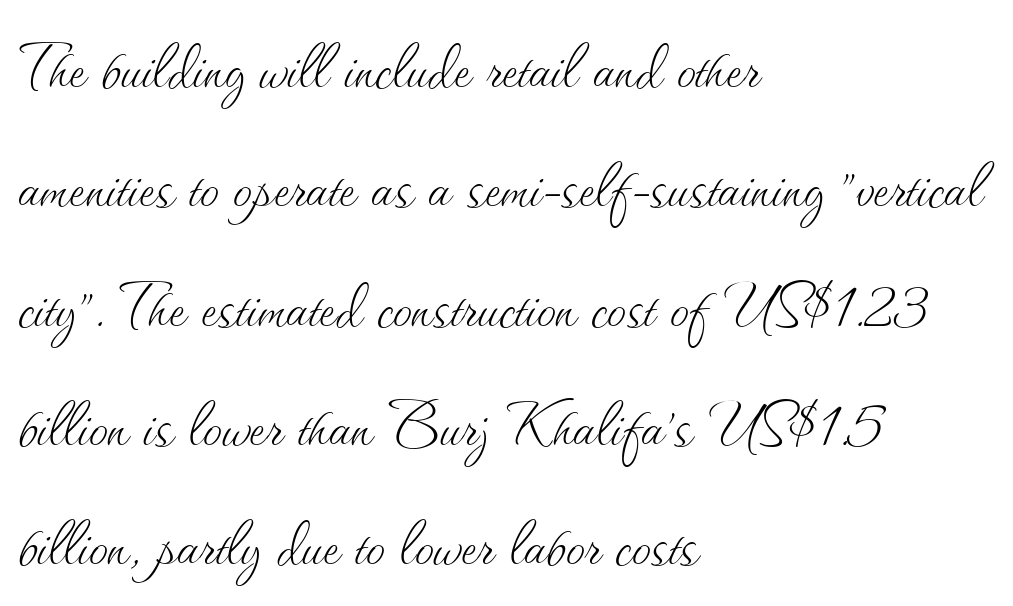
Every row of glyphs begins at an identical x-position on the left. The letters advance in unequal steps, a hallmark of proportional type. Reading down the column, the eye jumps a familiar distance to each next line. Just letters on the line, the space beneath them empty.
